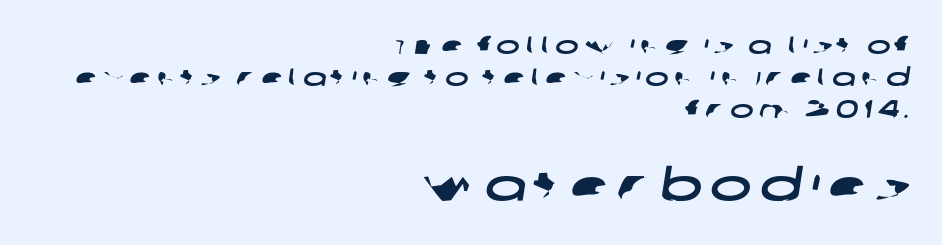
Q: Is the typeface a serif or a sans-serif typeface? A: Sans-serif.
Q: Is the text underlined? A: No.
Q: How is the paragraph aligned? A: Right-aligned.
Q: Is the spacing between letters normal or unusually wide? A: Unusually wide.
Q: Is the spacing between lines tight, normal or loose? A: Normal.
Q: Which block of text is set in a larger size, the first (top) or the second (bottom)? A: The second (bottom) one.
Q: Width (condensed, normal, or wide)? A: Wide.
Q: Stroke contrast? A: Low.
Q: x-height? A: Large.
Q: Monospaced? A: No.
